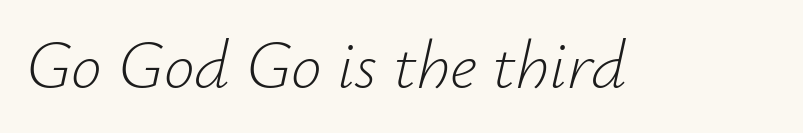
The image shows 69 px light type, italic (leaning right); set normal letter spacing, not underlined; low stroke contrast and a small x-height.
